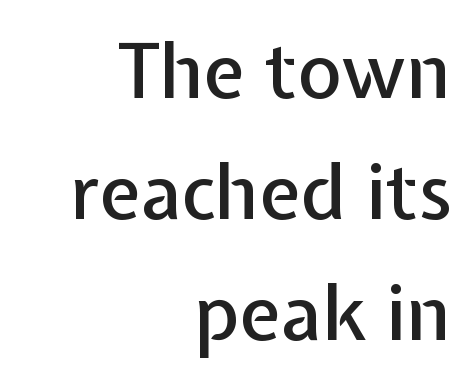
Each letter keeps its own natural width here, so spacing adapts to shape. The paragraph has a hard right edge and a soft left edge. Underline: absent. The rendering shows plain stroke endings on the letterforms — a sans-serif design.
